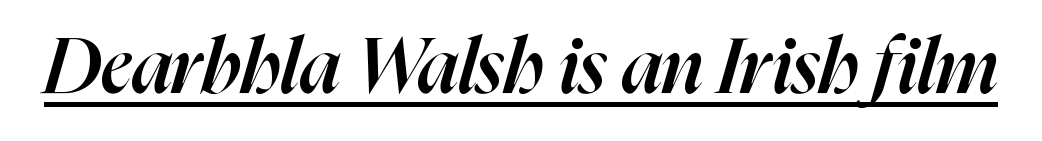
The image shows 76 px semibold type, italic (leaning right); set normal letter spacing, underlined; high stroke contrast and a medium x-height.
